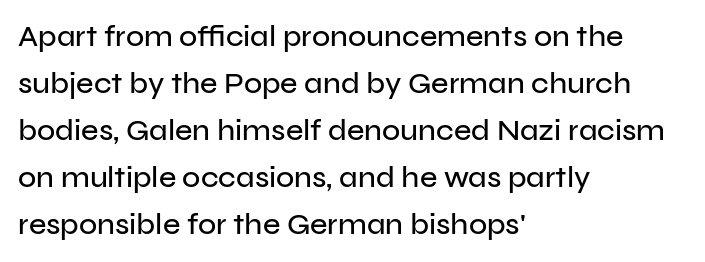
The image shows 30 px sans-serif type, upright; set left-aligned, normal line spacing (1.57x), normal letter spacing, not underlined; low stroke contrast and a medium x-height.
